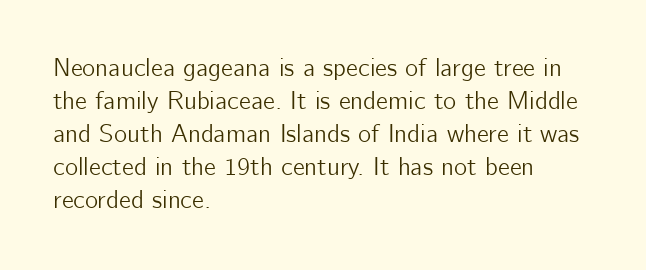
Every row of glyphs begins at an identical x-position on the left. Words appear dense and cohesive because spacing is normal. Unlike italic type, these characters show no tilt at all. Vertical spacing — default. Check under the words: just untouched page.
